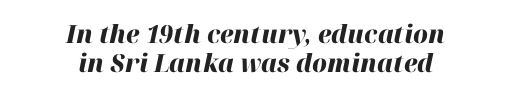
The image shows 25 px bold type, italic (leaning right); set centered, line spacing 1.16x, normal letter spacing, not underlined.
